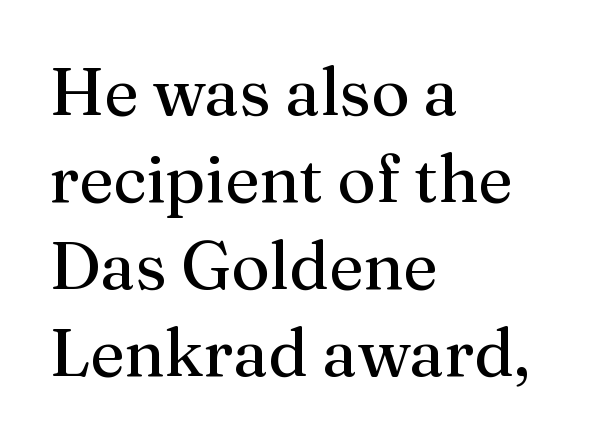
Nothing heavy about these letters — not bold at all. The lines in this sample share a left origin and differ only in where they stop. Underlining? Definitely not there. Think of a printed novel: that variable character pitch is what you see here. Serif or sans? Serif — the stroke terminals have little feet.
